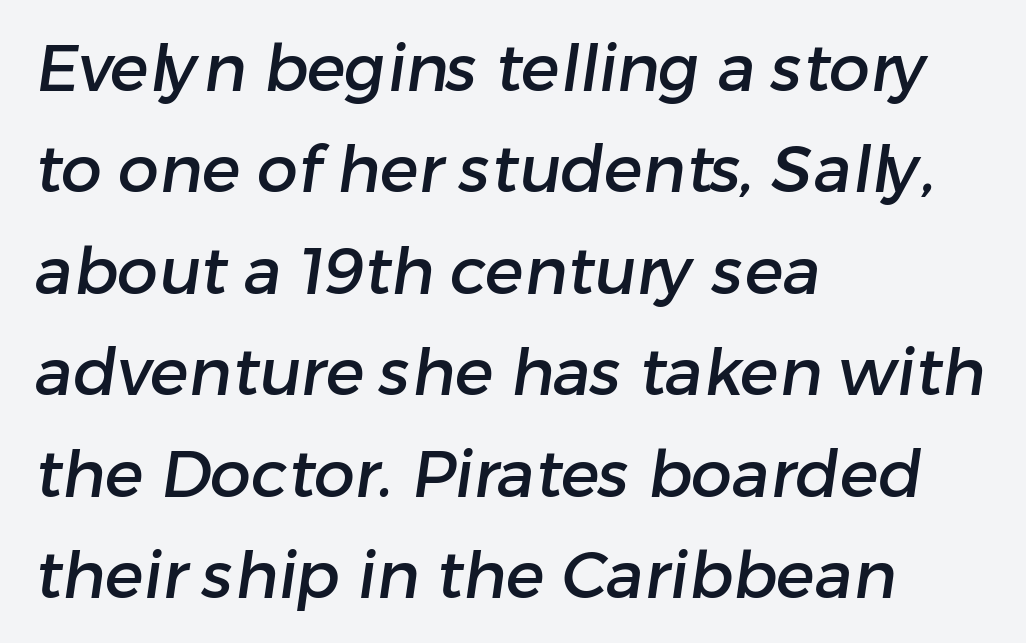
Q: Is the typeface a serif or a sans-serif typeface? A: Sans-serif.
Q: Is the text underlined? A: No.
Q: How is the paragraph aligned? A: Left-aligned.
Q: Is the spacing between letters normal or unusually wide? A: Normal.
Q: Is the spacing between lines tight, normal or loose? A: Normal.
Q: Width (condensed, normal, or wide)? A: Normal.
Q: Stroke contrast? A: Low.
Q: x-height? A: Medium.
Q: Monospaced? A: No.
